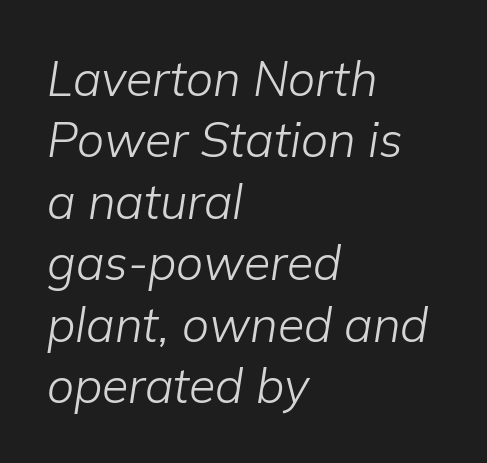
Compared with ordinary roman type, these characters are visibly tilted. Caption: face not bold, strokes unweighted. Rows of type keep a routine distance in the vertical direction. The rag falls on the right side of this text block.
